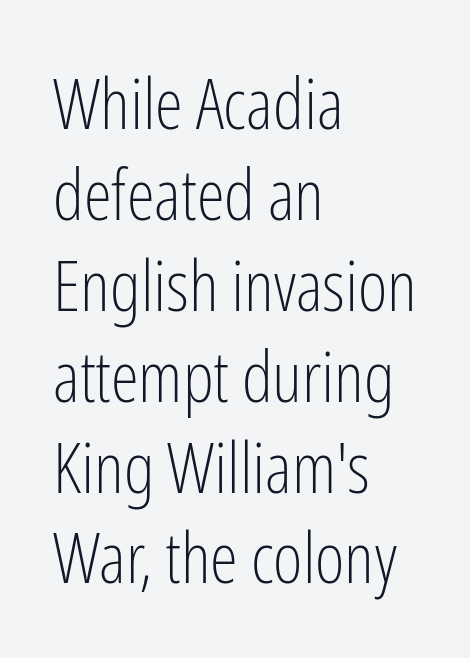
{"serif": "no", "italic": "no", "bold": "no", "weight": "light", "width": "condensed", "stroke_contrast": "low", "x_height": "medium", "monospaced": "no", "underline": "no", "align": "left", "line_spacing": "normal", "line_spacing_ratio": 1.28, "letter_spacing": "normal", "letter_spacing_em": 0.0, "glyph_px": 71}
